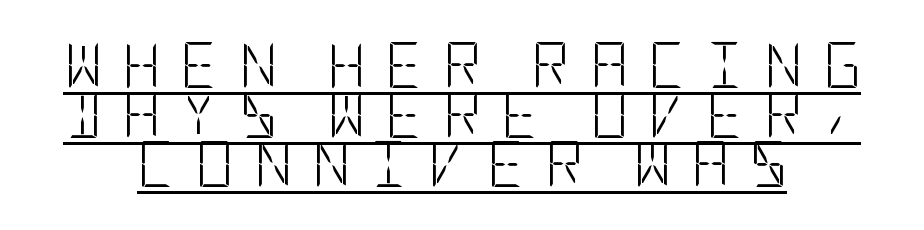
The line-height multiplier appears low, near solid setting. A sans-serif font was chosen for this passage. Heft: none added — not bold. Letter spacing: wide.
